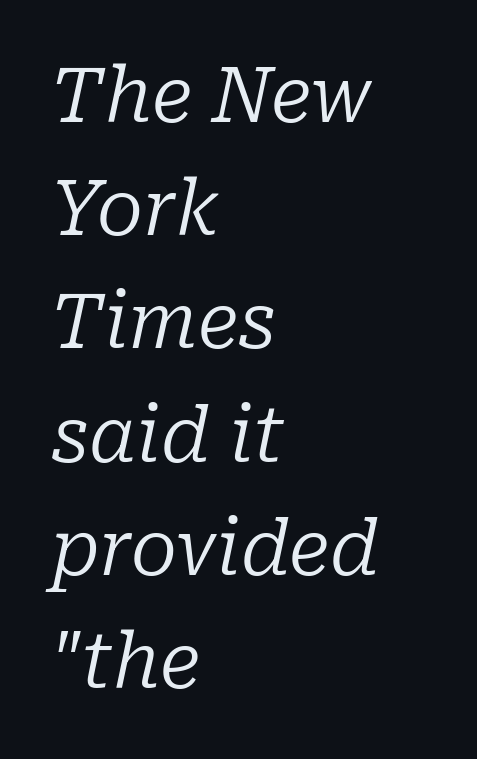
Q: Is the text bold? A: No.
Q: Is the text italic (slanted)? A: Yes, it leans right by about 10 degrees.
Q: Is the typeface a serif or a sans-serif typeface? A: Serif.
Q: Is the text underlined? A: No.
Q: How is the paragraph aligned? A: Left-aligned.
Q: Is the spacing between letters normal or unusually wide? A: Normal.
Q: Is the spacing between lines tight, normal or loose? A: Normal.
Q: Width (condensed, normal, or wide)? A: Normal.
Q: Stroke contrast? A: Low.
Q: x-height? A: Medium.
Q: Monospaced? A: No.
